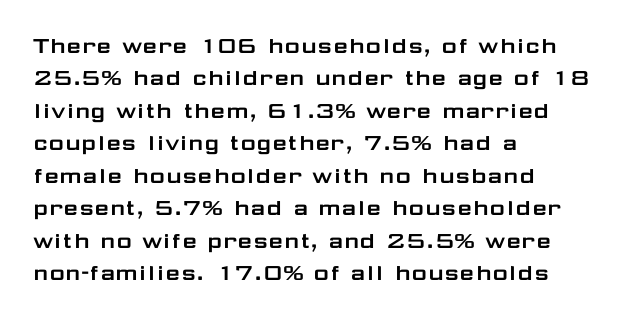
{"italic": "no", "underline": "no", "align": "left", "line_spacing": "normal", "line_spacing_ratio": 1.25, "letter_spacing": "normal", "letter_spacing_em": 0.0, "glyph_px": 26}
